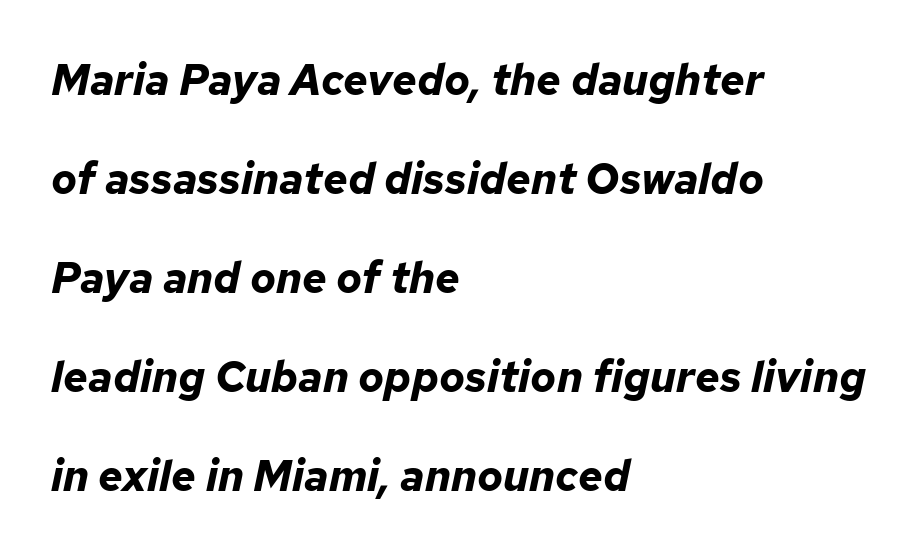
{"italic": "yes", "lean": "right", "slant_degrees": 12, "bold": "yes", "weight": "bold", "width": "normal", "stroke_contrast": "low", "x_height": "medium", "monospaced": "no", "underline": "no", "align": "left", "line_spacing": "loose", "line_spacing_ratio": 2.3, "letter_spacing": "normal", "letter_spacing_em": 0.0, "glyph_px": 43}
